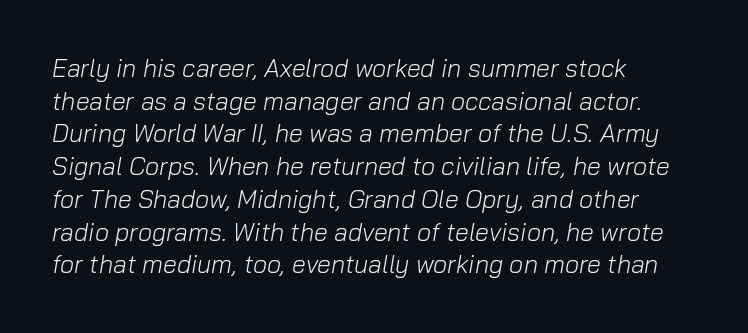
Interline gaps are of average width in this sample. Beneath every word, the page is bare. No extra tracking has been applied to these lines. The rendering applies a slant to the glyphs. Is the type heavy? It reads as light-to-regular instead.
